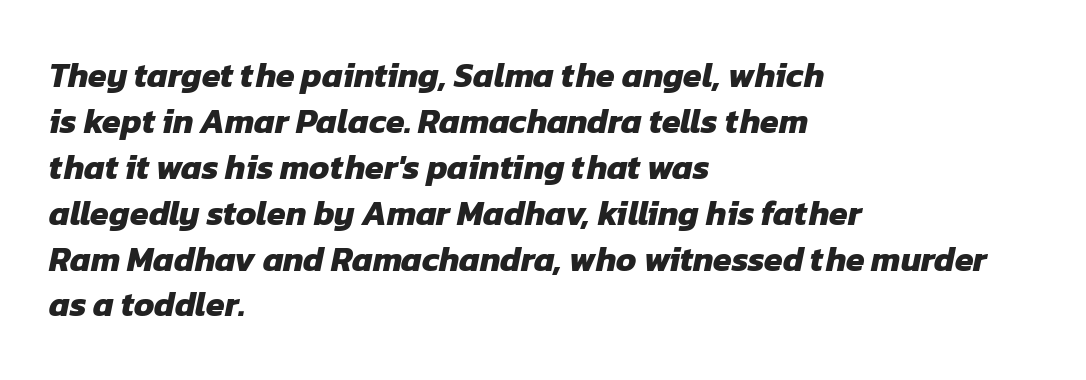
What weight is shown? A full bold with thick strokes. A sans-serif font was chosen for this passage. This rendering uses left alignment, leaving the right contour irregular. Lines of text with bare space underneath. The lines sit at an ordinary, default distance from one another. The passage shown has conventional tracking throughout.
